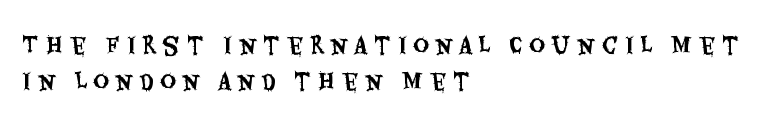
All the whitespace from short lines collects on the right. Underline: absent. The font's upright variant was chosen for this text. Baseline-to-baseline distance is the conventional proportion of letter height. Honestly, the letter spacing is so wide it's the main thing you notice.
